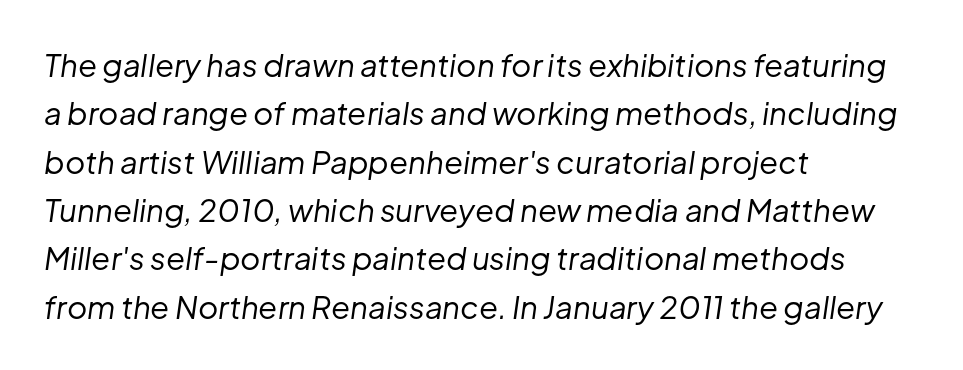
{"italic": "yes", "lean": "right", "slant_degrees": 8, "bold": "no", "weight": "regular", "width": "normal", "stroke_contrast": "low", "x_height": "medium", "monospaced": "no", "underline": "no", "align": "left", "line_spacing": "normal", "line_spacing_ratio": 1.56, "letter_spacing": "normal", "letter_spacing_em": 0.0, "glyph_px": 31}
